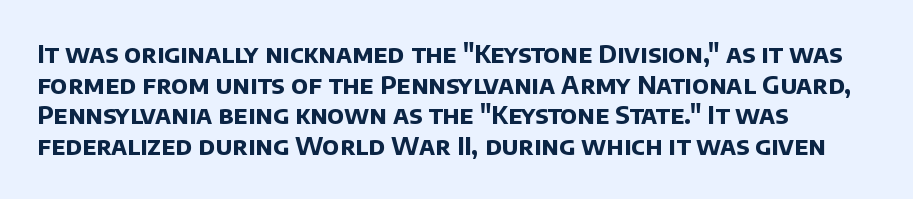
{"bold": "yes", "underline": "no", "align": "left", "line_spacing_ratio": 1.23, "letter_spacing": "normal", "letter_spacing_em": 0.0, "glyph_px": 25}
